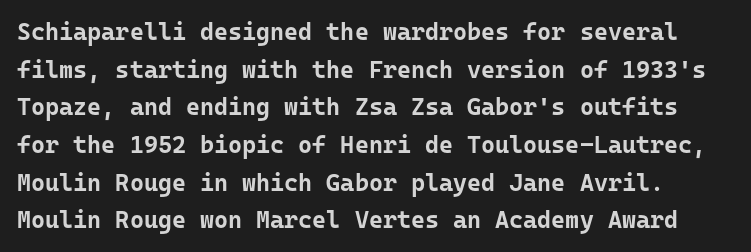
Compared with an ordinary text face, these strokes are far heavier — a full bold. Posture: upright roman. Clear beneath every line of the passage. Inter-character spacing is left at the font's built-in metrics. Rows of type keep a routine distance in the vertical direction.
